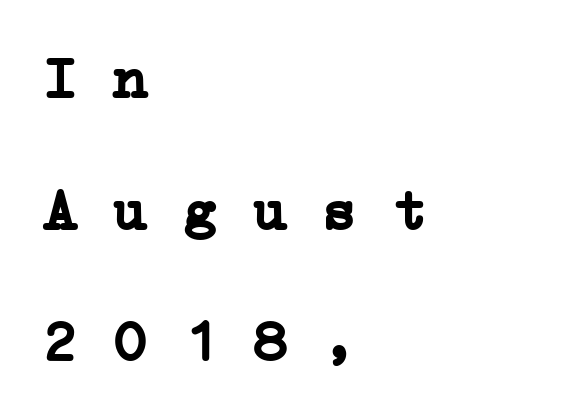
Q: Is the text bold? A: Yes.
Q: Is the typeface a serif or a sans-serif typeface? A: Serif.
Q: Is the text underlined? A: No.
Q: How is the paragraph aligned? A: Left-aligned.
Q: Is the spacing between letters normal or unusually wide? A: Normal.
Q: Is the spacing between lines tight, normal or loose? A: Loose.
Q: Width (condensed, normal, or wide)? A: Wide.
Q: Stroke contrast? A: Low.
Q: x-height? A: Medium.
Q: Monospaced? A: Yes.
